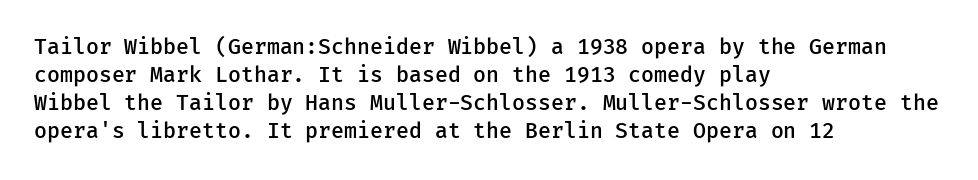
{"italic": "no", "bold": "semi", "underline": "no", "align": "left", "line_spacing": "normal", "line_spacing_ratio": 1.34, "letter_spacing": "normal", "letter_spacing_em": 0.0, "glyph_px": 21}
